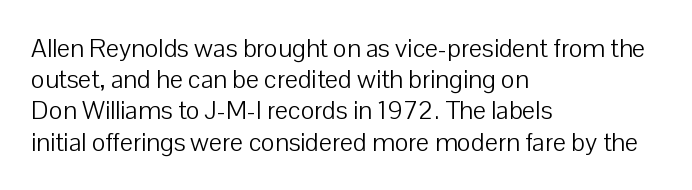
{"italic": "no", "bold": "no", "underline": "no", "align": "left", "line_spacing_ratio": 1.2, "letter_spacing": "normal", "letter_spacing_em": 0.0, "glyph_px": 26}
